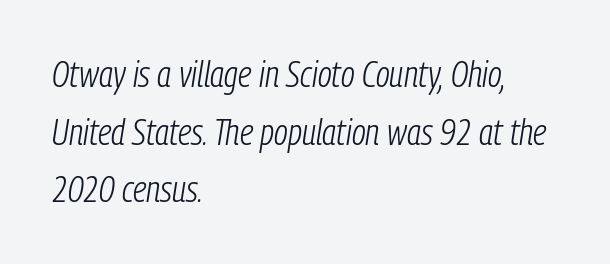
The image shows 36 px light, condensed type, italic (leaning right); set left-aligned, normal line spacing (1.6x), normal letter spacing, not underlined; low stroke contrast and a medium x-height.
